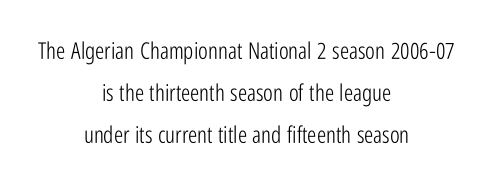
Q: Is the text bold? A: No.
Q: Is the text italic (slanted)? A: No, it is upright.
Q: Is the text underlined? A: No.
Q: How is the paragraph aligned? A: Centered.
Q: Is the spacing between letters normal or unusually wide? A: Normal.
